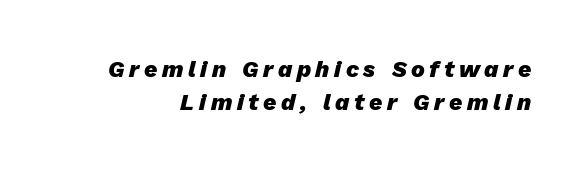
{"italic": "yes", "lean": "right", "slant_degrees": 13, "bold": "yes", "underline": "no", "line_spacing": "normal", "line_spacing_ratio": 1.43, "letter_spacing": "wide", "letter_spacing_em": 0.2, "glyph_px": 23}
